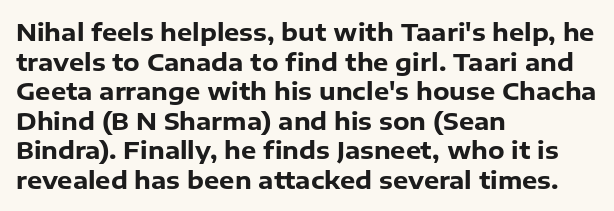
{"italic": "no", "bold": "yes", "underline": "no", "align": "left", "line_spacing_ratio": 1.23, "letter_spacing": "normal", "letter_spacing_em": 0.0, "glyph_px": 24}
